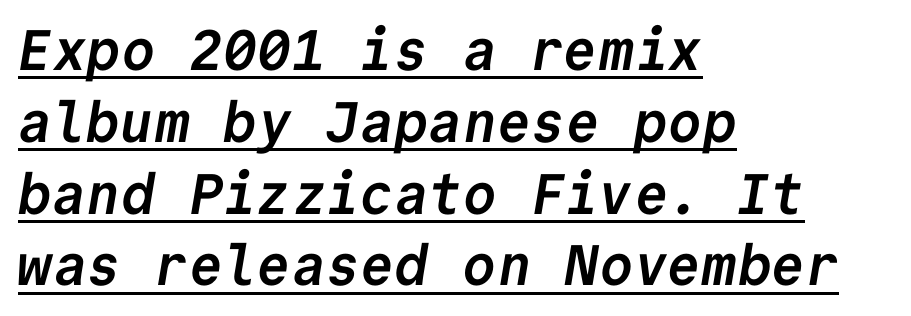
The image shows 57 px semibold sans-serif type, monospaced; set left-aligned, normal line spacing (1.26x), normal letter spacing, underlined; low stroke contrast and a medium x-height.
